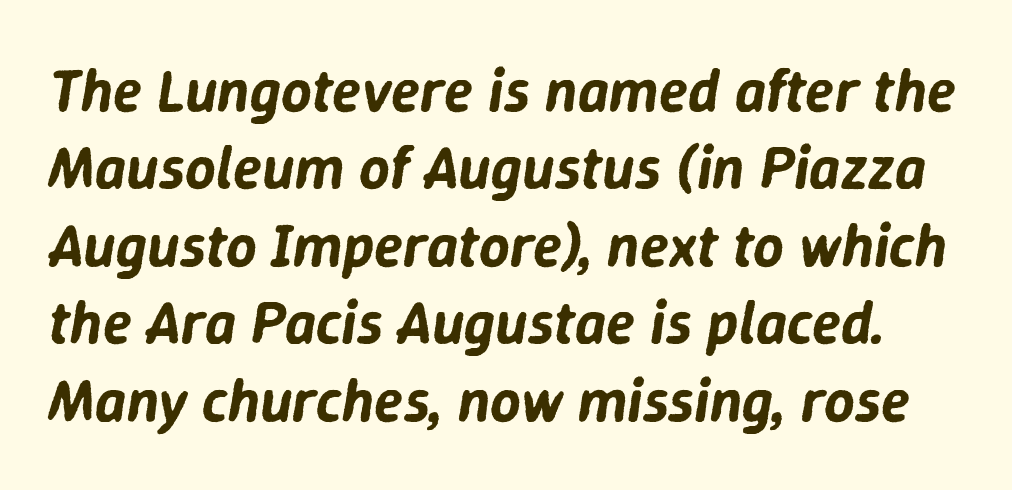
The space directly below the letters is spotless. Does the lettering tilt? It does — this is italic. The rendering uses natural spacing where letterforms have individual widths. The space between consecutive lines is moderate. Nobody touched the tracking dial on this one.
